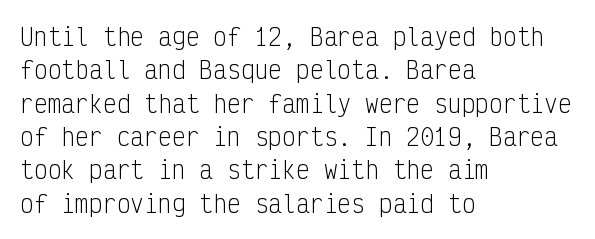
{"italic": "no", "bold": "no", "underline": "no", "align": "left", "line_spacing": "normal", "line_spacing_ratio": 1.45, "letter_spacing": "normal", "letter_spacing_em": 0.0, "glyph_px": 23}
